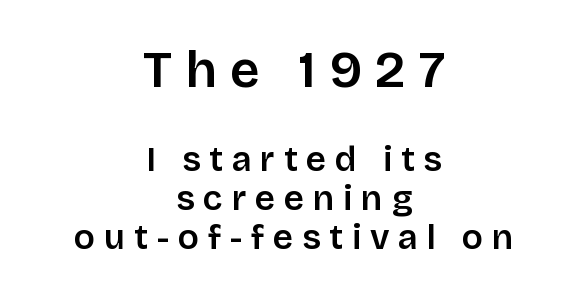
{"serif": "no", "italic": "no", "bold": "semi", "weight": "semibold", "width": "normal", "stroke_contrast": "low", "x_height": "large", "monospaced": "no", "underline": "no", "align": "center", "line_spacing": "tight", "line_spacing_ratio": 1.12, "letter_spacing": "wide", "letter_spacing_em": 0.25, "larger_block": "first", "size_ratio": 1.49, "glyph_px": 52}
